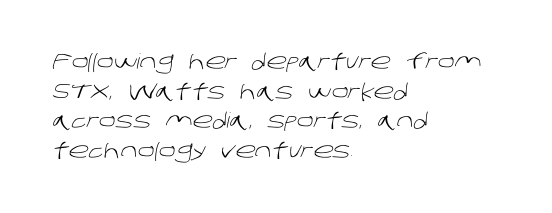
Q: Is the text bold? A: No.
Q: Is the text underlined? A: No.
Q: How is the paragraph aligned? A: Left-aligned.
Q: Is the spacing between letters normal or unusually wide? A: Normal.
Q: Is the spacing between lines tight, normal or loose? A: Normal.
